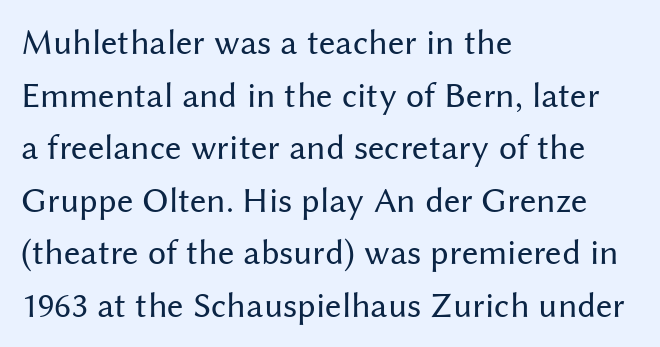
The image shows 36 px regular-weight sans-serif type, upright; set left-aligned, normal line spacing (1.46x), normal letter spacing, not underlined; medium stroke contrast and a medium x-height.
